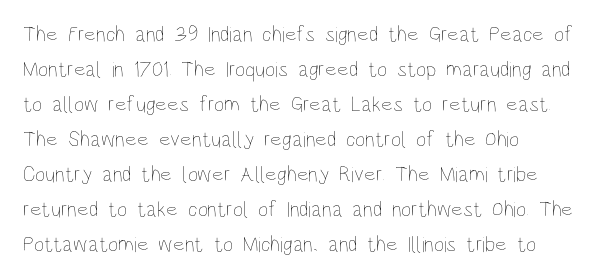
Every stem runs plumb, perpendicular to the baseline. Ink coverage per letter is moderate at most. Does extra space separate the letters? No, they use regular spacing. Line starts are locked; line ends wander. If you measured baseline to baseline, you'd find a middling distance.
